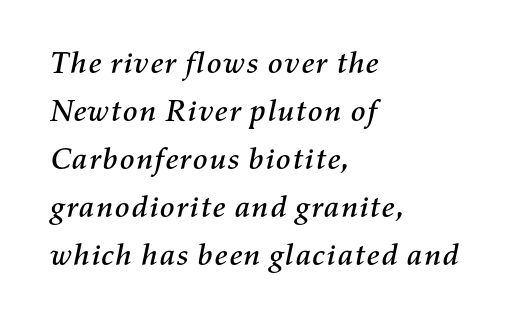
Q: Is the text italic (slanted)? A: Yes, it leans right by about 11 degrees.
Q: Is the text underlined? A: No.
Q: How is the paragraph aligned? A: Left-aligned.
Q: Is the spacing between letters normal or unusually wide? A: Normal.
Q: Is the spacing between lines tight, normal or loose? A: Normal.
Q: Width (condensed, normal, or wide)? A: Normal.
Q: Stroke contrast? A: Medium.
Q: x-height? A: Medium.
Q: Monospaced? A: No.
